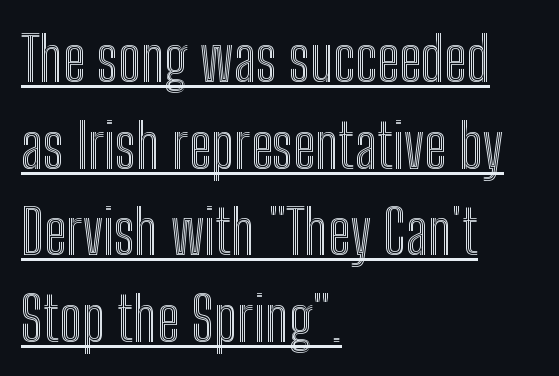
Ascenders rise straight up at ninety degrees. Is this a fixed-width face? No — the glyphs have proportional, varying widths. Baseline-to-baseline distance is the conventional proportion of letter height. In CSS terms this would be text-align: left.
